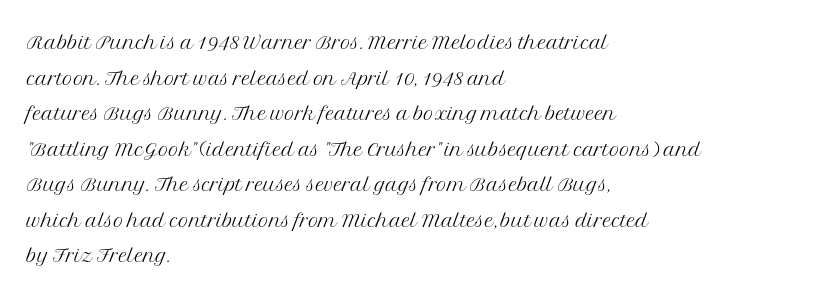
The image shows 28 px light serif type; set left-aligned, normal line spacing (1.27x), normal letter spacing, not underlined; medium stroke contrast and a medium x-height.
